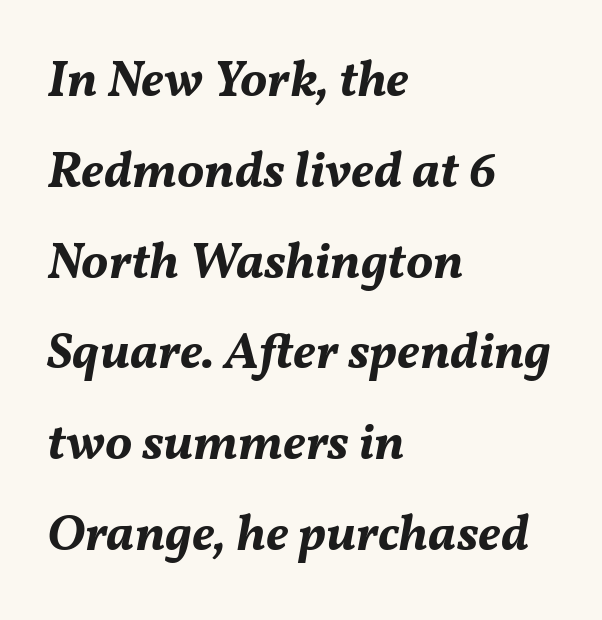
The image shows 51 px bold type, italic (leaning right); set left-aligned, line spacing 1.78x, normal letter spacing, not underlined; medium stroke contrast and a medium x-height.
